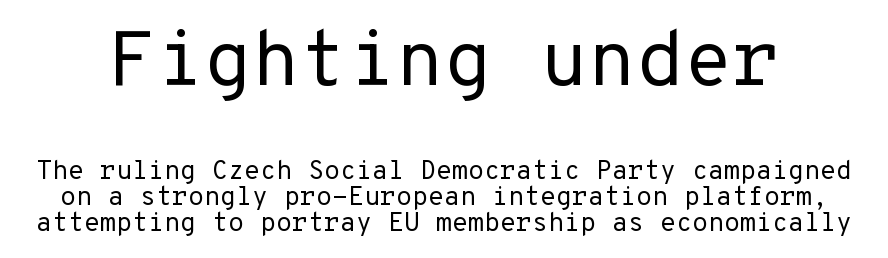
{"serif": "no", "italic": "no", "bold": "no", "weight": "regular", "width": "normal", "stroke_contrast": "low", "x_height": "medium", "underline": "no", "line_spacing": "tight", "line_spacing_ratio": 1.0, "letter_spacing": "normal", "letter_spacing_em": 0.0, "larger_block": "first", "size_ratio": 3.0, "glyph_px": 78}
